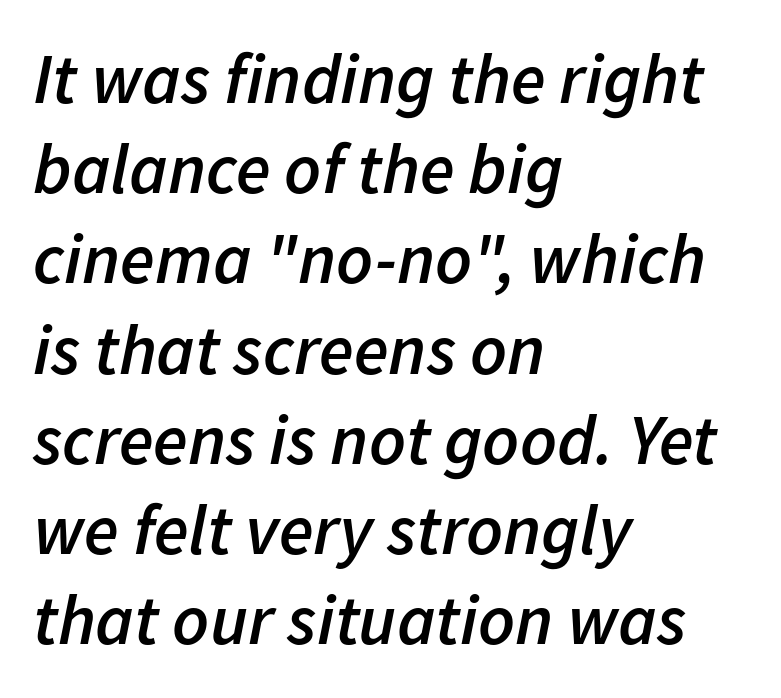
Q: Is the text bold? A: Semi-bold.
Q: Is the text italic (slanted)? A: Yes, it leans right by about 11 degrees.
Q: Is the text underlined? A: No.
Q: How is the paragraph aligned? A: Left-aligned.
Q: Is the spacing between letters normal or unusually wide? A: Normal.
Q: Is the spacing between lines tight, normal or loose? A: Normal.
Q: Width (condensed, normal, or wide)? A: Normal.
Q: Stroke contrast? A: Low.
Q: x-height? A: Medium.
Q: Monospaced? A: No.
